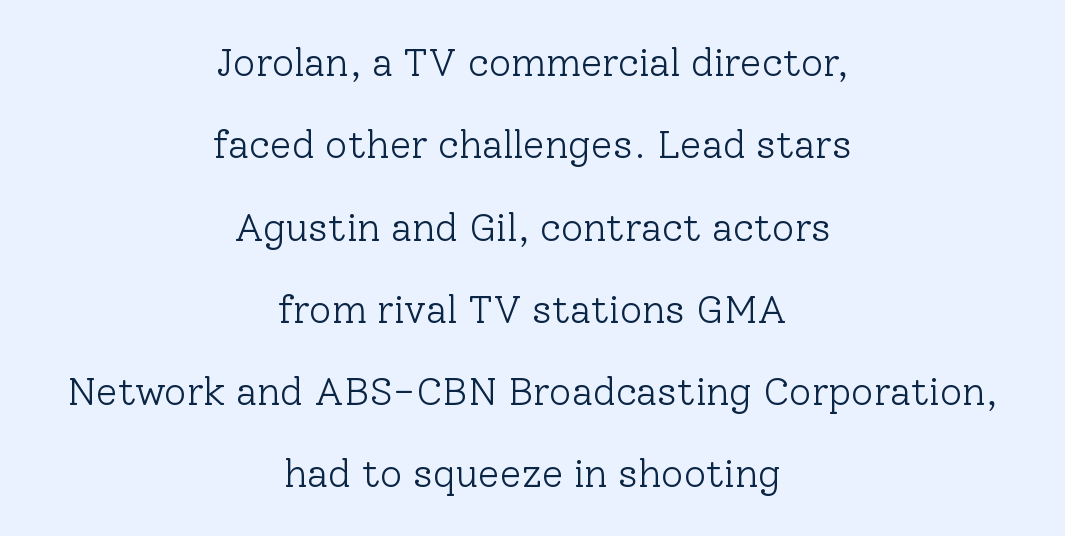
{"serif": "yes", "italic": "no", "bold": "no", "weight": "light", "width": "normal", "stroke_contrast": "low", "x_height": "medium", "monospaced": "no", "underline": "no", "align": "center", "line_spacing": "loose", "line_spacing_ratio": 2.11, "letter_spacing": "normal", "letter_spacing_em": 0.0, "glyph_px": 39}
